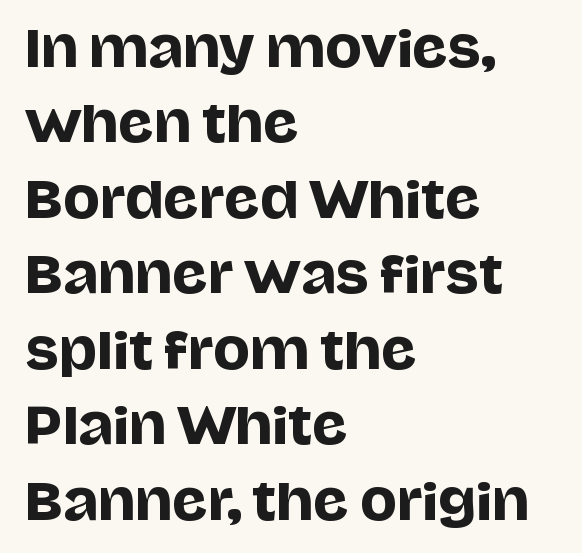
The image shows 49 px sans-serif type, upright; set left-aligned, normal line spacing (1.54x), normal letter spacing, not underlined; low stroke contrast and a large x-height.
